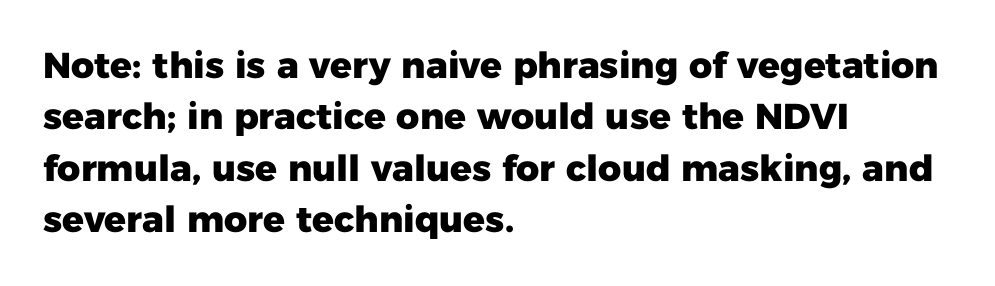
Q: Is the text bold? A: Yes.
Q: Is the text italic (slanted)? A: No, it is upright.
Q: Is the typeface a serif or a sans-serif typeface? A: Sans-serif.
Q: Is the text underlined? A: No.
Q: How is the paragraph aligned? A: Left-aligned.
Q: Is the spacing between letters normal or unusually wide? A: Normal.
Q: Is the spacing between lines tight, normal or loose? A: Normal.
Q: Width (condensed, normal, or wide)? A: Normal.
Q: Stroke contrast? A: Low.
Q: x-height? A: Medium.
Q: Monospaced? A: No.
